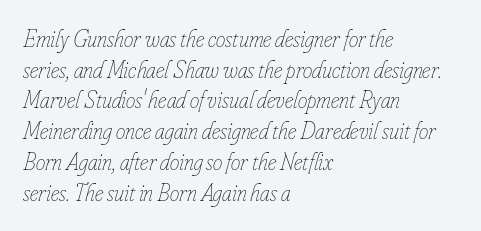
{"italic": "yes", "lean": "right", "slant_degrees": 16, "bold": "no", "underline": "no", "align": "left", "line_spacing": "normal", "line_spacing_ratio": 1.28, "letter_spacing": "normal", "letter_spacing_em": 0.0, "glyph_px": 24}
